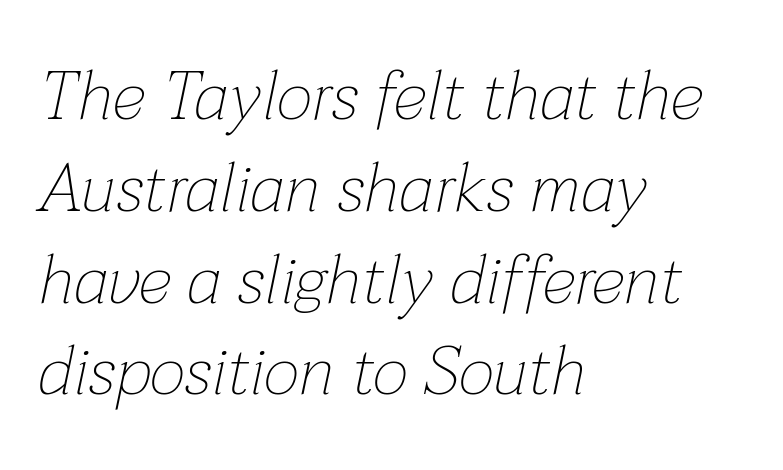
{"italic": "yes", "lean": "right", "slant_degrees": 12, "bold": "no", "weight": "thin", "width": "normal", "stroke_contrast": "low", "x_height": "medium", "monospaced": "no", "underline": "no", "align": "left", "line_spacing": "normal", "line_spacing_ratio": 1.33, "letter_spacing": "normal", "letter_spacing_em": 0.0, "glyph_px": 69}
